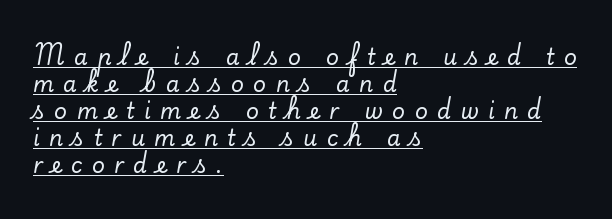
Q: Is the text italic (slanted)? A: Yes.
Q: Is the text underlined? A: Yes.
Q: How is the paragraph aligned? A: Left-aligned.
Q: Is the spacing between letters normal or unusually wide? A: Unusually wide.
